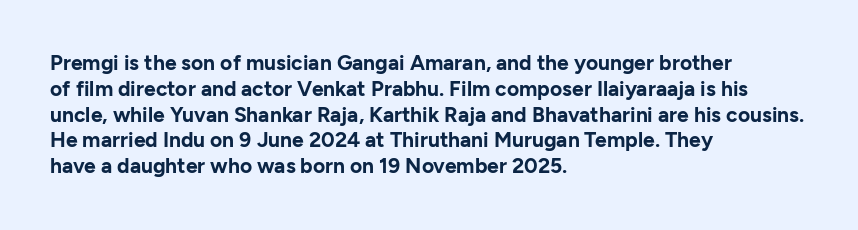
{"italic": "no", "bold": "yes", "underline": "no", "align": "left", "line_spacing_ratio": 1.23, "letter_spacing": "normal", "letter_spacing_em": 0.0, "glyph_px": 21}
